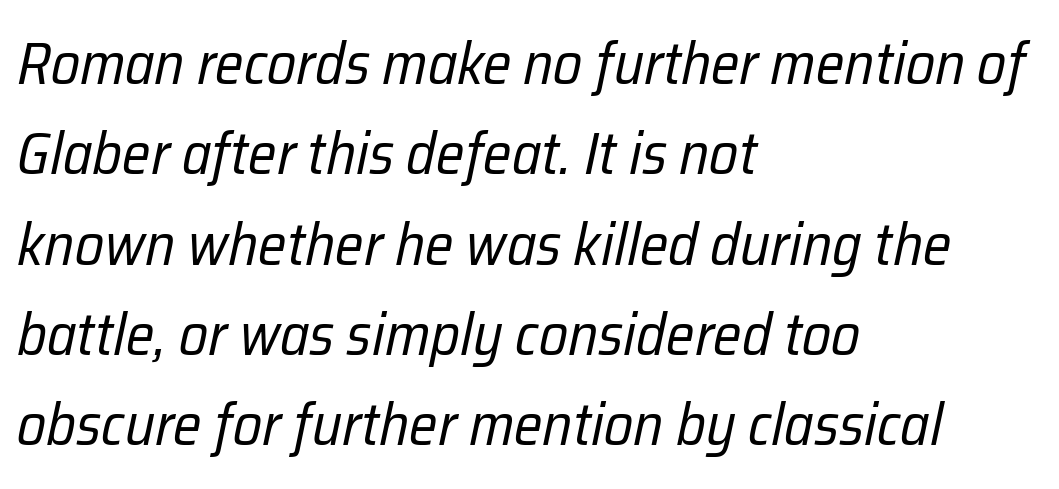
{"italic": "yes", "lean": "right", "slant_degrees": 12, "bold": "no", "weight": "regular", "width": "condensed", "stroke_contrast": "low", "x_height": "medium", "monospaced": "no", "underline": "no", "align": "left", "line_spacing": "normal", "line_spacing_ratio": 1.53, "letter_spacing": "normal", "letter_spacing_em": 0.0, "glyph_px": 59}
